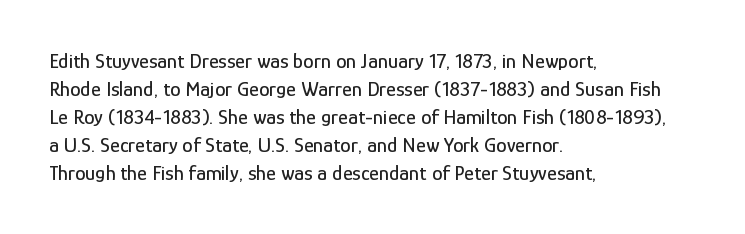
If you measured baseline to baseline, you'd find a middling distance. Descenders are the only things crossing below the line. The lines in this sample share a left origin and differ only in where they stop. Letter spacing: default. Quick note: not italic, upright.
